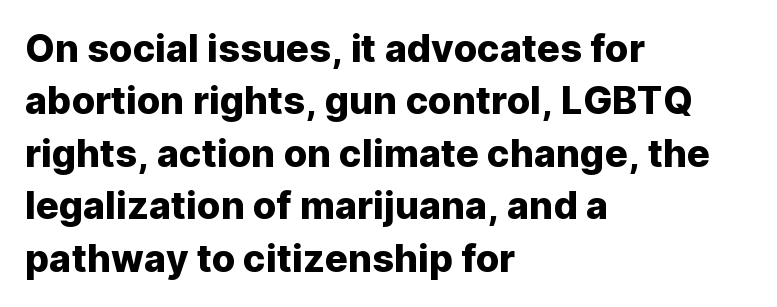
{"serif": "no", "italic": "no", "width": "normal", "stroke_contrast": "low", "x_height": "medium", "monospaced": "no", "underline": "no", "align": "left", "line_spacing": "normal", "line_spacing_ratio": 1.38, "letter_spacing": "normal", "letter_spacing_em": 0.0, "glyph_px": 38}
